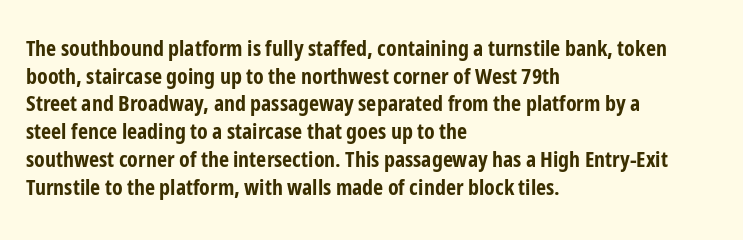
These words are printed bold, with thick strokes throughout. The string is rendered with underlining switched off. What's the leading like? Ordinary, nothing unusual. Tracking value appears to be zero — textbook default spacing. This rendering uses left alignment, leaving the right contour irregular. Every stem runs plumb, perpendicular to the baseline.
